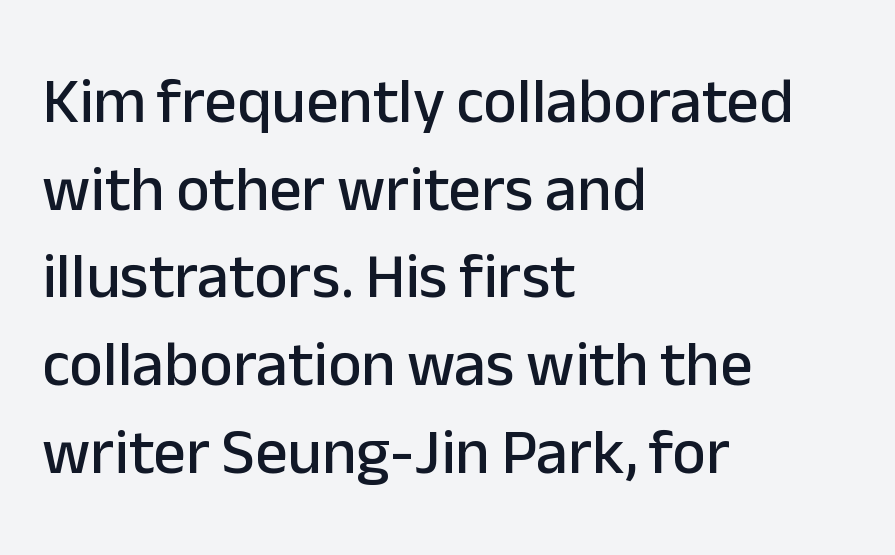
When letters stand straight like this, we call the style roman or upright. These lines are rendered in a variable-pitch font. Nobody touched the tracking dial on this one. Line starts are locked; line ends wander. Regarding leading, the lines here are spaced in the standard way.
